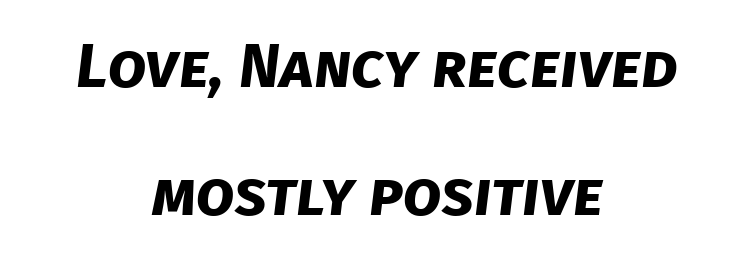
Q: Is the text bold? A: Yes.
Q: Is the typeface a serif or a sans-serif typeface? A: Sans-serif.
Q: Is the text underlined? A: No.
Q: How is the paragraph aligned? A: Centered.
Q: Is the spacing between letters normal or unusually wide? A: Normal.
Q: Is the spacing between lines tight, normal or loose? A: Loose.
Q: Width (condensed, normal, or wide)? A: Normal.
Q: Stroke contrast? A: Low.
Q: x-height? A: Large.
Q: Monospaced? A: No.
